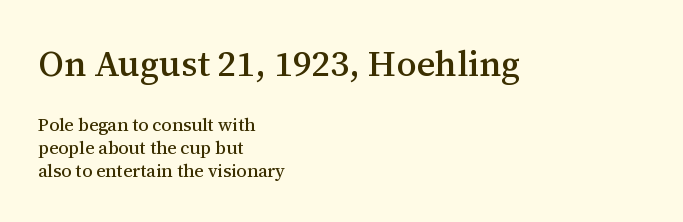
The initial chunk of copy outweighs the following chunk in type size. The rendering keeps characters at their native spacing. Evenly set lines give the paragraph a standard silhouette. A serif font was chosen for this passage. Just letters on the line, the space beneath them empty. These lines are rendered in a variable-pitch font.
